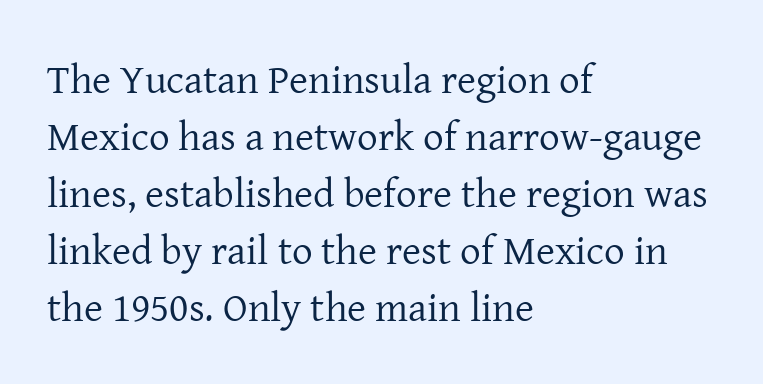
{"serif": "yes", "italic": "no", "bold": "no", "weight": "regular", "width": "normal", "stroke_contrast": "low", "x_height": "medium", "monospaced": "no", "underline": "no", "align": "left", "line_spacing": "normal", "line_spacing_ratio": 1.39, "letter_spacing": "normal", "letter_spacing_em": 0.0, "glyph_px": 41}
